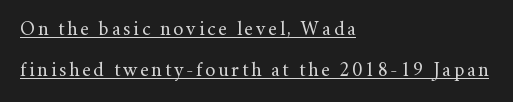
Teacher's note: observe the even left margin — that is flush-left alignment. The letters stand straight up with perfectly vertical stems. Airy leading. The font is comparable to plain body text, perhaps lighter.
